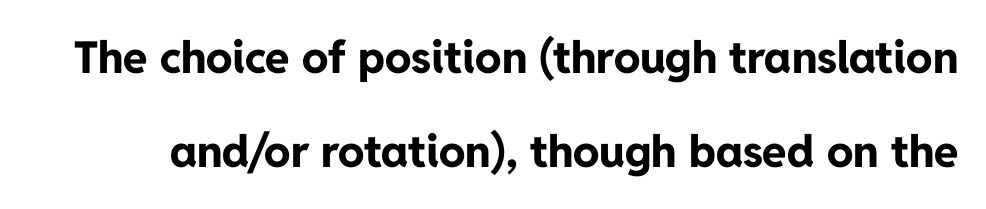
Q: Is the text bold? A: Yes.
Q: Is the text italic (slanted)? A: No, it is upright.
Q: Is the typeface a serif or a sans-serif typeface? A: Sans-serif.
Q: Is the text underlined? A: No.
Q: Is the spacing between letters normal or unusually wide? A: Normal.
Q: Is the spacing between lines tight, normal or loose? A: Loose.
Q: Width (condensed, normal, or wide)? A: Normal.
Q: Stroke contrast? A: Low.
Q: x-height? A: Medium.
Q: Monospaced? A: No.
